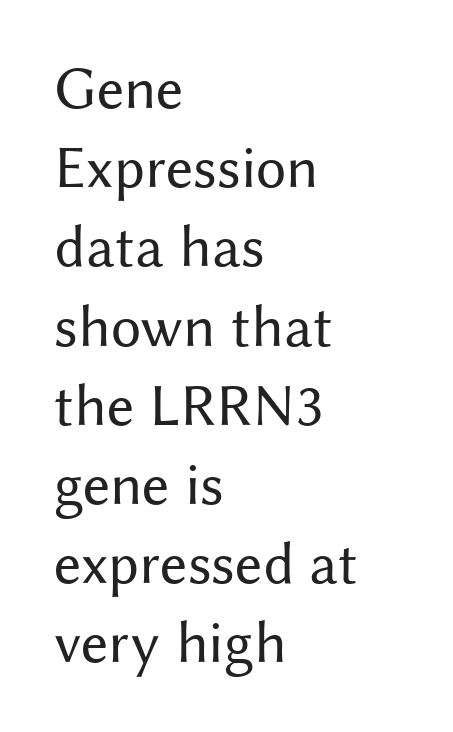
The space between consecutive lines is moderate. Beneath every word, the page is bare. There is no visible air inserted between adjacent glyphs. This is the regular roman posture of the typeface.
